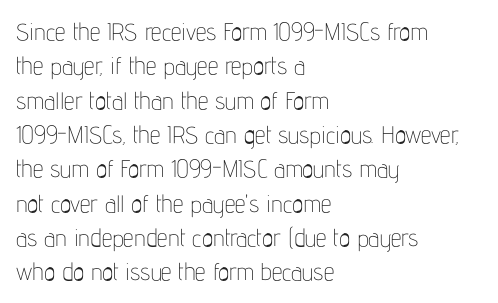
Vertical stems look standard width or narrower in stroke. Default kerning and tracking; the words read as compact shapes. These lines are set flush left with a ragged right edge. The baseline area is clear.
